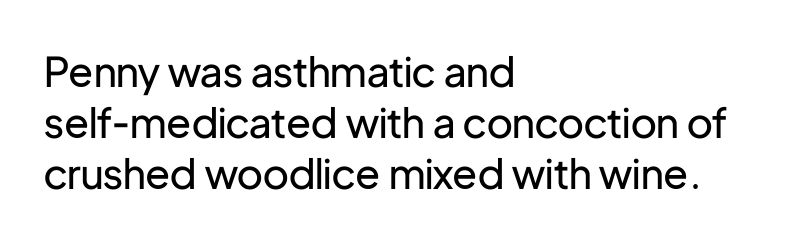
{"serif": "no", "italic": "no", "bold": "no", "weight": "regular", "width": "normal", "stroke_contrast": "low", "x_height": "medium", "monospaced": "no", "underline": "no", "align": "left", "line_spacing_ratio": 1.24, "letter_spacing": "normal", "letter_spacing_em": 0.0, "glyph_px": 41}
